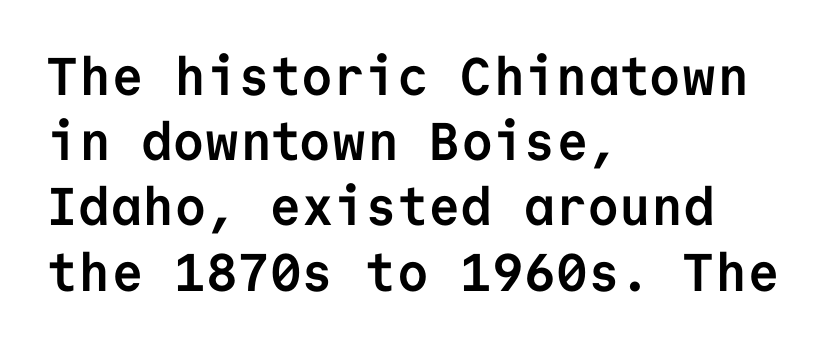
Q: Is the text bold? A: Yes.
Q: Is the text italic (slanted)? A: No, it is upright.
Q: Is the typeface a serif or a sans-serif typeface? A: Sans-serif.
Q: Is the text underlined? A: No.
Q: How is the paragraph aligned? A: Left-aligned.
Q: Is the spacing between letters normal or unusually wide? A: Normal.
Q: Width (condensed, normal, or wide)? A: Normal.
Q: Stroke contrast? A: Low.
Q: x-height? A: Medium.
Q: Monospaced? A: Yes.
